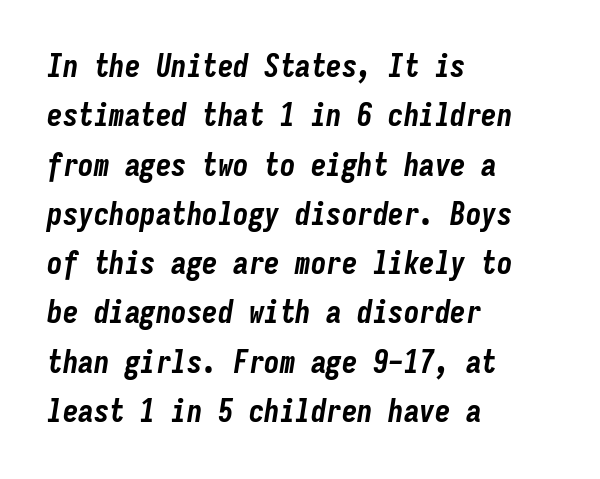
The image shows 31 px bold, condensed type, italic (leaning right), monospaced; set left-aligned, normal line spacing (1.59x), normal letter spacing, not underlined; low stroke contrast and a medium x-height.
